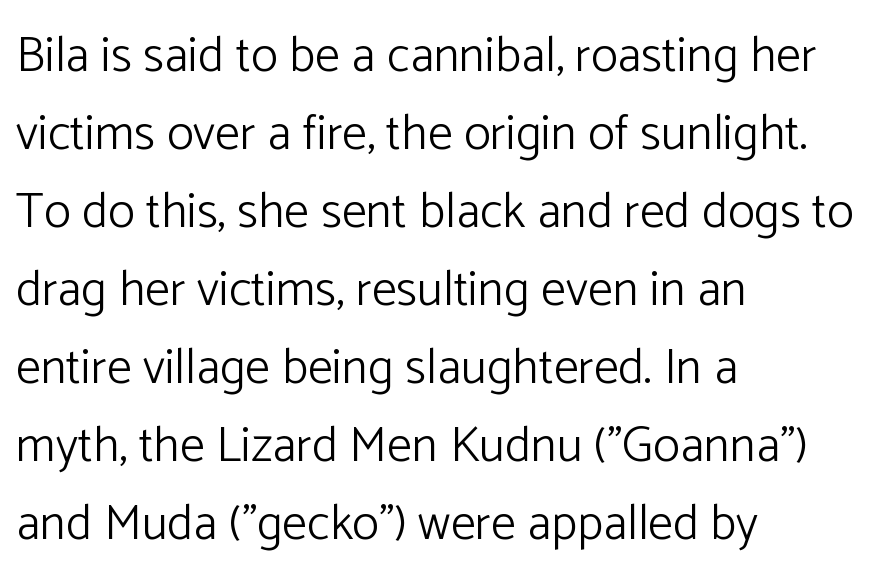
{"serif": "no", "italic": "no", "bold": "no", "weight": "light", "width": "normal", "stroke_contrast": "low", "x_height": "medium", "monospaced": "no", "underline": "no", "align": "left", "line_spacing": "normal", "line_spacing_ratio": 1.56, "letter_spacing": "normal", "letter_spacing_em": 0.0, "glyph_px": 50}
